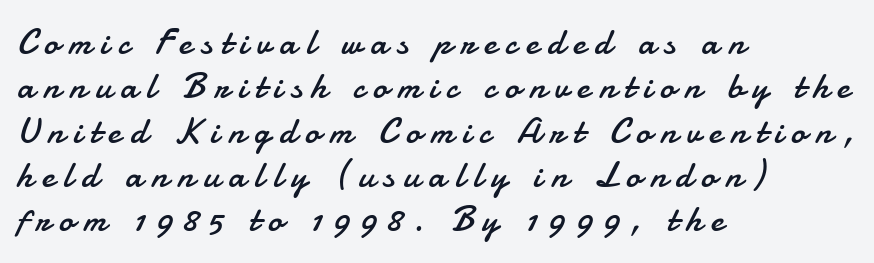
{"serif": "no", "bold": "no", "weight": "regular", "width": "normal", "stroke_contrast": "low", "x_height": "small", "monospaced": "no", "underline": "no", "align": "left", "line_spacing_ratio": 1.23, "letter_spacing": "wide", "letter_spacing_em": 0.25, "glyph_px": 36}
